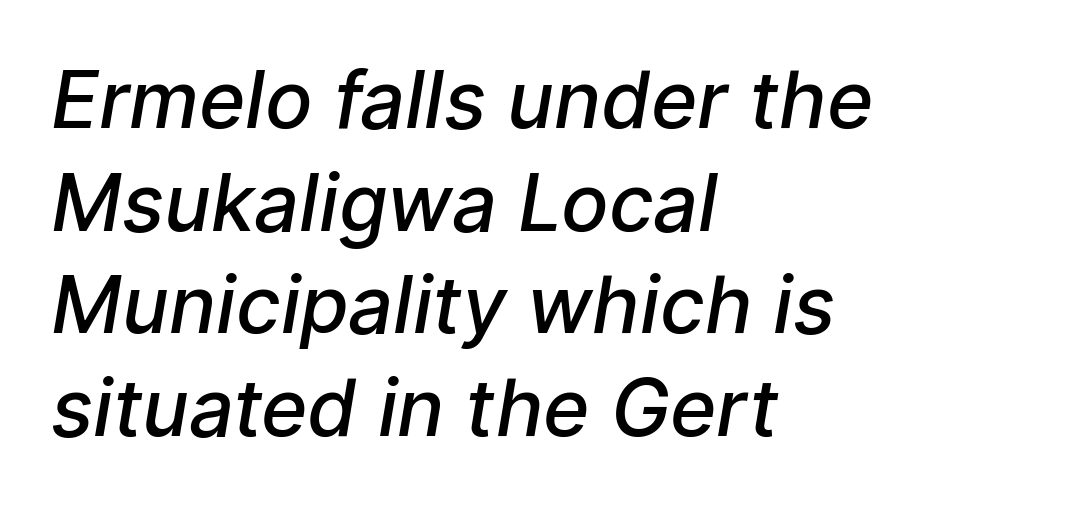
Q: Is the text bold? A: Semi-bold.
Q: Is the typeface a serif or a sans-serif typeface? A: Sans-serif.
Q: Is the text underlined? A: No.
Q: How is the paragraph aligned? A: Left-aligned.
Q: Is the spacing between letters normal or unusually wide? A: Normal.
Q: Is the spacing between lines tight, normal or loose? A: Normal.
Q: Width (condensed, normal, or wide)? A: Normal.
Q: Stroke contrast? A: Low.
Q: x-height? A: Medium.
Q: Monospaced? A: No.
